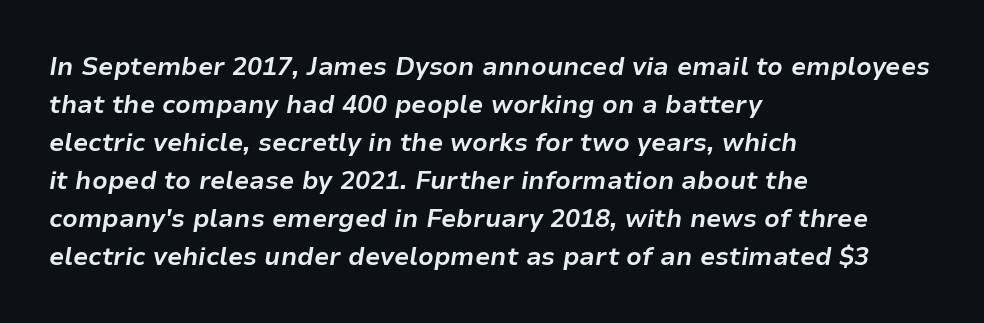
{"italic": "yes", "lean": "right", "slant_degrees": 9, "bold": "yes", "underline": "no", "align": "left", "line_spacing": "normal", "line_spacing_ratio": 1.52, "letter_spacing": "normal", "letter_spacing_em": 0.0, "glyph_px": 25}
